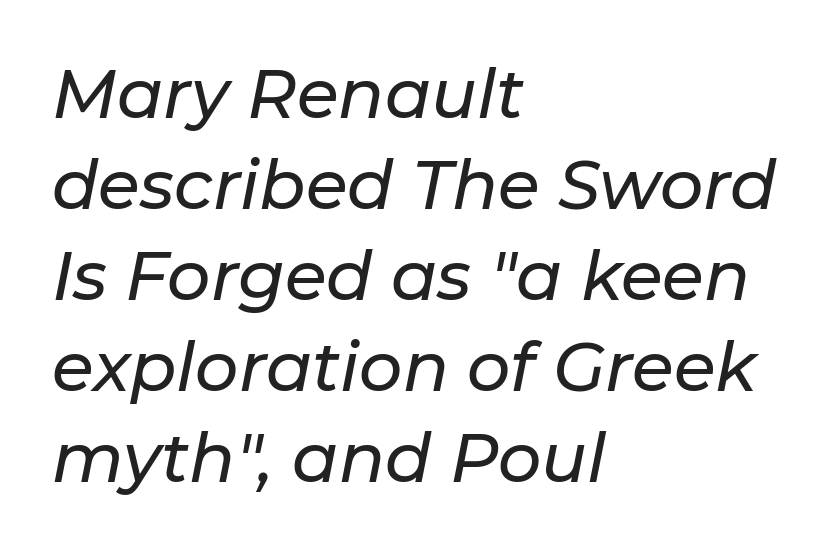
Q: Is the text italic (slanted)? A: Yes, it leans right by about 11 degrees.
Q: Is the text underlined? A: No.
Q: How is the paragraph aligned? A: Left-aligned.
Q: Is the spacing between letters normal or unusually wide? A: Normal.
Q: Is the spacing between lines tight, normal or loose? A: Normal.
Q: Width (condensed, normal, or wide)? A: Normal.
Q: Stroke contrast? A: Low.
Q: x-height? A: Medium.
Q: Monospaced? A: No.
